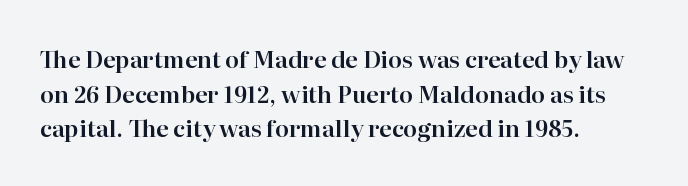
{"italic": "no", "underline": "no", "align": "left", "line_spacing": "normal", "line_spacing_ratio": 1.51, "letter_spacing": "normal", "letter_spacing_em": 0.0, "glyph_px": 23}
